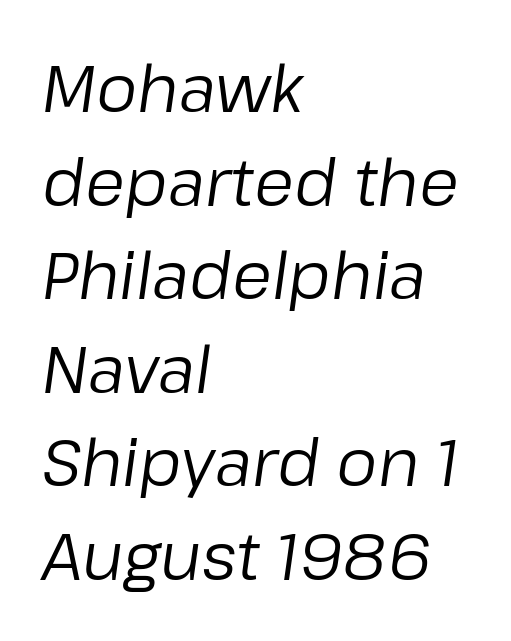
{"italic": "yes", "lean": "right", "slant_degrees": 8, "bold": "no", "weight": "regular", "width": "normal", "stroke_contrast": "low", "x_height": "medium", "monospaced": "no", "underline": "no", "align": "left", "line_spacing": "normal", "line_spacing_ratio": 1.44, "letter_spacing": "normal", "letter_spacing_em": 0.0, "glyph_px": 65}
